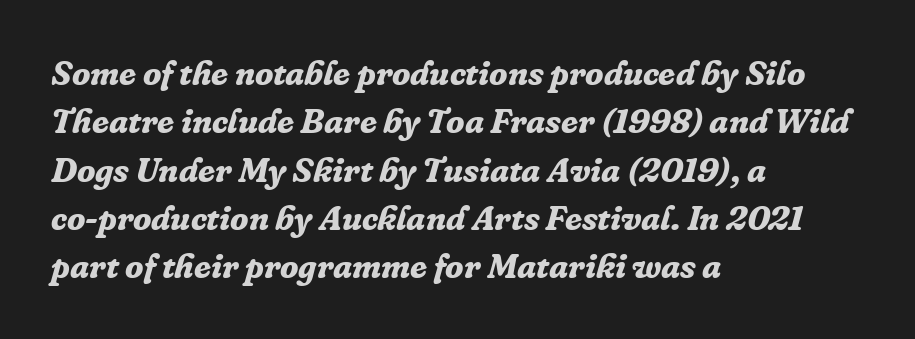
The image shows 34 px bold serif type, italic (leaning right); set left-aligned, normal line spacing (1.42x), normal letter spacing, not underlined; low stroke contrast and a medium x-height.
